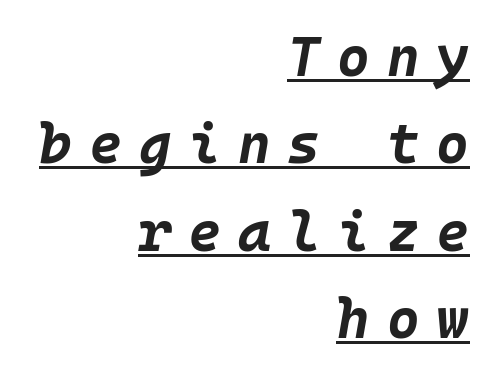
{"italic": "yes", "lean": "right", "slant_degrees": 10, "bold": "yes", "weight": "bold", "width": "normal", "stroke_contrast": "low", "x_height": "large", "underline": "yes", "align": "right", "line_spacing": "normal", "line_spacing_ratio": 1.56, "letter_spacing": "wide", "letter_spacing_em": 0.3, "glyph_px": 56}
